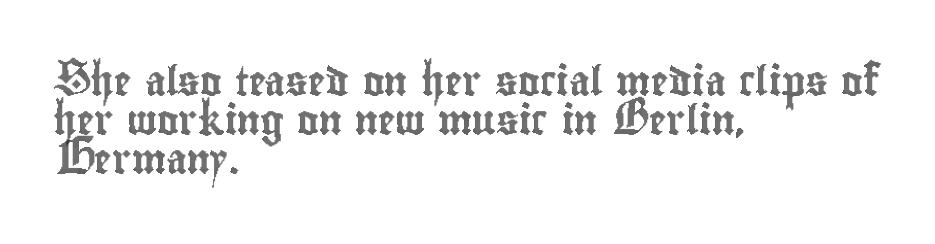
Characters follow at the spacing the type designer built in. Notice how the passage keeps a crisp vertical edge on the left only. Think of a printed novel: that variable character pitch is what you see here. Posture: straight, roman, zero tilt. Plain, unruled lines of type. The space between consecutive lines is moderate.
